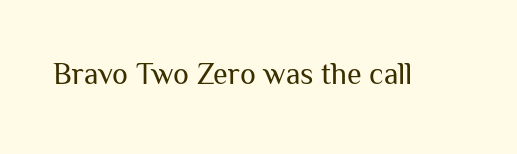
The image shows 30 px regular-weight sans-serif type, upright; set normal letter spacing, not underlined; medium stroke contrast and a medium x-height.
